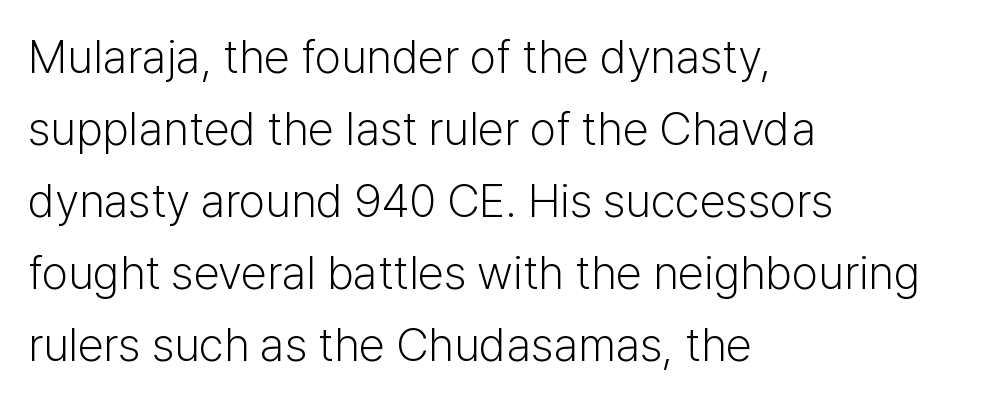
The image shows 47 px light sans-serif type, upright; set left-aligned, normal line spacing (1.53x), normal letter spacing, not underlined; low stroke contrast and a medium x-height.
